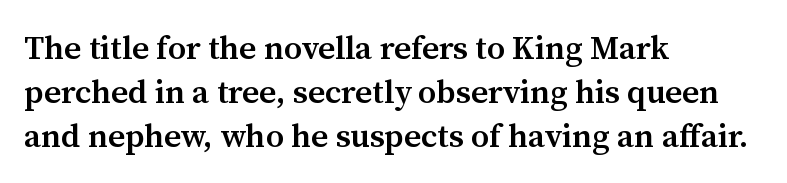
The image shows 33 px semibold serif type, upright; set left-aligned, normal line spacing (1.33x), normal letter spacing, not underlined; medium stroke contrast and a medium x-height.
